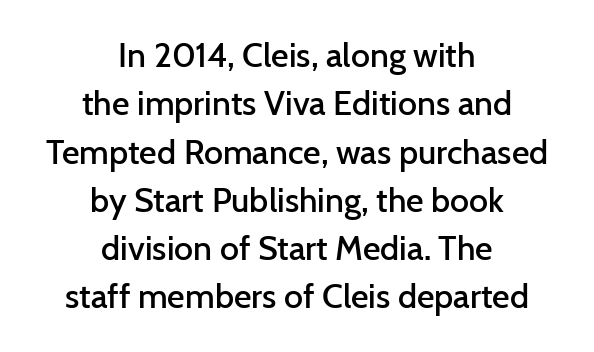
Visually the block forms a symmetrical silhouette, jagged on both flanks. Unlike italic type, these characters show no tilt at all. The foot of each line stays bare and open. Leading matches the norm, producing a regular column. How are the letters spaced? Ordinarily, with no added tracking.
